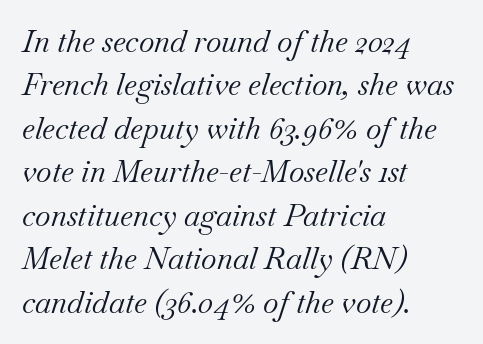
{"serif": "yes", "italic": "yes", "lean": "right", "slant_degrees": 18, "bold": "no", "weight": "regular", "width": "normal", "stroke_contrast": "medium", "x_height": "small", "monospaced": "no", "underline": "no", "align": "left", "line_spacing": "normal", "line_spacing_ratio": 1.45, "letter_spacing": "normal", "letter_spacing_em": 0.0, "glyph_px": 30}
